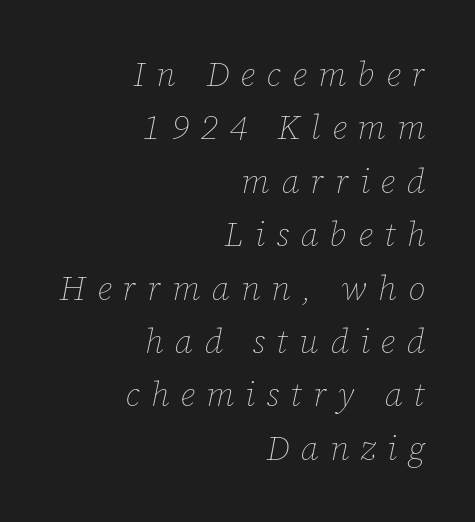
{"italic": "yes", "lean": "right", "slant_degrees": 12, "bold": "no", "weight": "thin", "width": "normal", "stroke_contrast": "low", "x_height": "medium", "monospaced": "no", "underline": "no", "align": "right", "line_spacing": "normal", "line_spacing_ratio": 1.57, "letter_spacing": "wide", "letter_spacing_em": 0.33, "glyph_px": 34}
